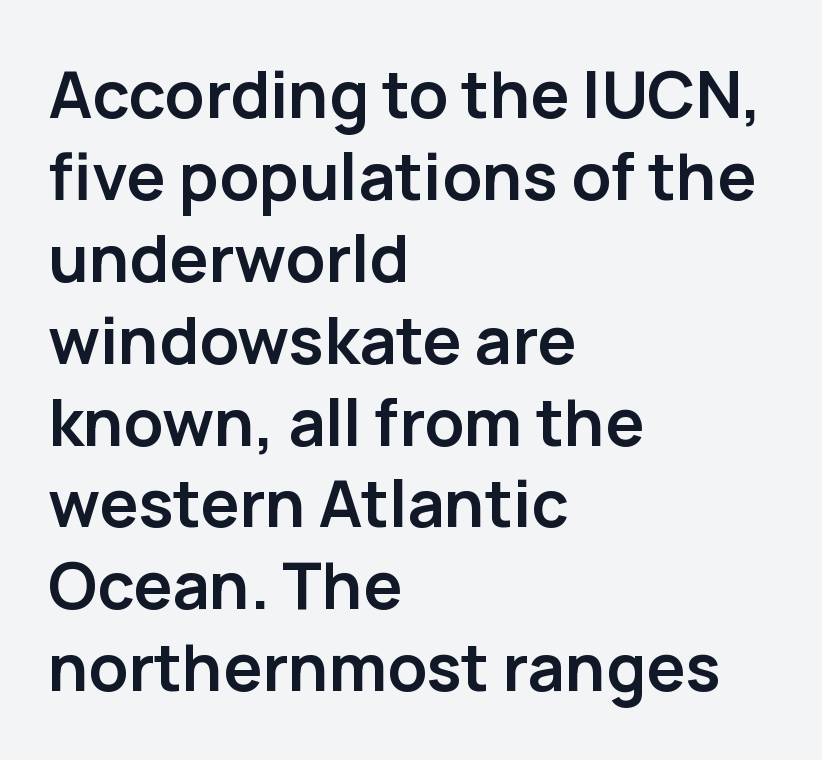
{"serif": "no", "italic": "no", "bold": "yes", "weight": "semibold", "width": "normal", "stroke_contrast": "low", "x_height": "medium", "monospaced": "no", "underline": "no", "align": "left", "line_spacing": "normal", "line_spacing_ratio": 1.26, "letter_spacing": "normal", "letter_spacing_em": 0.0, "glyph_px": 65}
